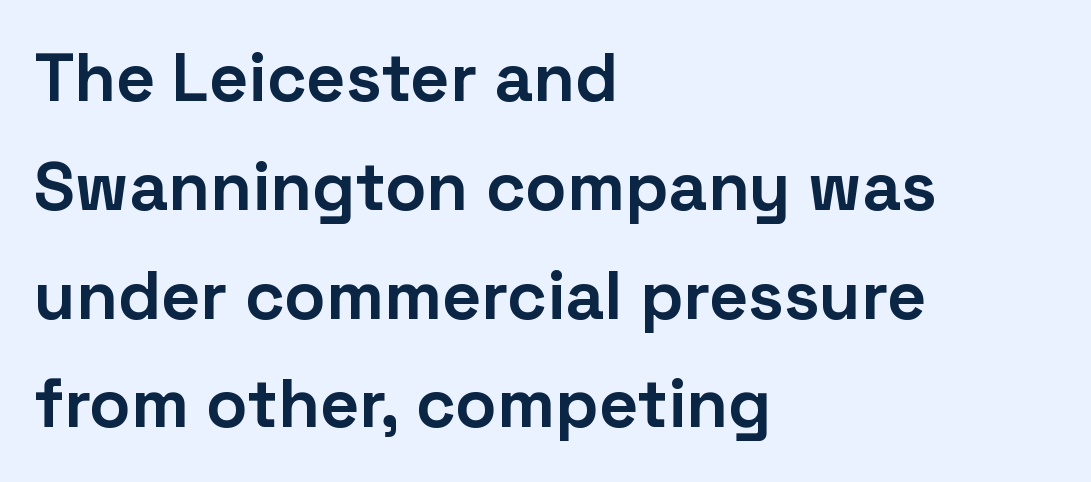
Q: Is the text bold? A: Yes.
Q: Is the text italic (slanted)? A: No, it is upright.
Q: Is the typeface a serif or a sans-serif typeface? A: Sans-serif.
Q: Is the text underlined? A: No.
Q: How is the paragraph aligned? A: Left-aligned.
Q: Is the spacing between letters normal or unusually wide? A: Normal.
Q: Is the spacing between lines tight, normal or loose? A: Normal.
Q: Width (condensed, normal, or wide)? A: Normal.
Q: Stroke contrast? A: Low.
Q: x-height? A: Medium.
Q: Monospaced? A: No.
